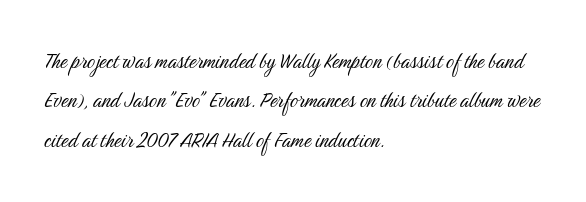
Q: Is the text bold? A: No.
Q: Is the text italic (slanted)? A: Yes.
Q: Is the text underlined? A: No.
Q: How is the paragraph aligned? A: Left-aligned.
Q: Is the spacing between letters normal or unusually wide? A: Normal.
Q: Is the spacing between lines tight, normal or loose? A: Normal.
